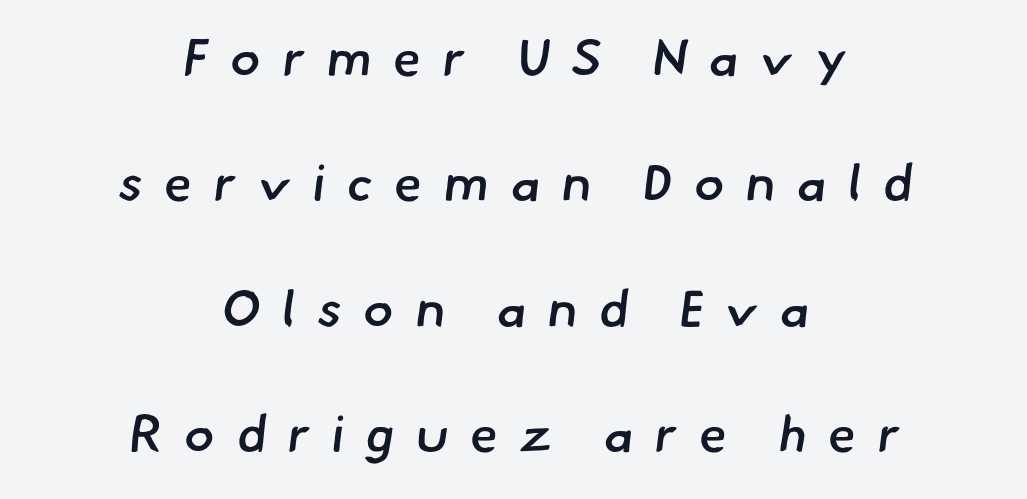
Q: Is the text bold? A: Semi-bold.
Q: Is the typeface a serif or a sans-serif typeface? A: Sans-serif.
Q: Is the text underlined? A: No.
Q: How is the paragraph aligned? A: Centered.
Q: Is the spacing between letters normal or unusually wide? A: Unusually wide.
Q: Is the spacing between lines tight, normal or loose? A: Loose.
Q: Width (condensed, normal, or wide)? A: Normal.
Q: Stroke contrast? A: Low.
Q: x-height? A: Small.
Q: Monospaced? A: No.
